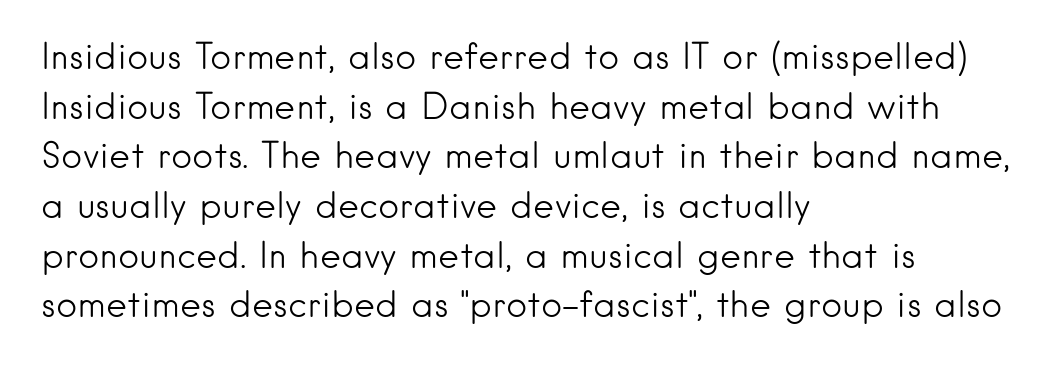
Horizontal alignment here is leftward, the default for most running prose. You could not count columns in this text — the font is proportionally spaced. There is no visible air inserted between adjacent glyphs. Ordinary non-slanted type is in use.
